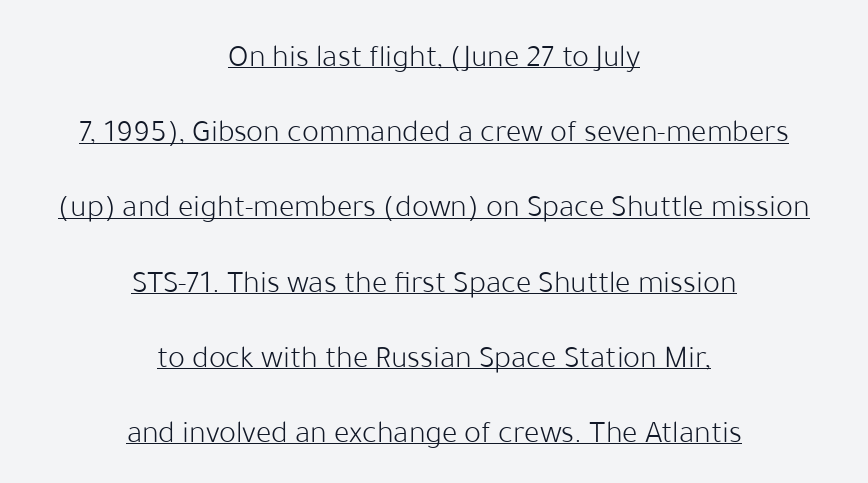
The image shows 32 px light sans-serif type, upright; set centered, loose line spacing (2.35x), normal letter spacing, underlined; low stroke contrast and a medium x-height.
